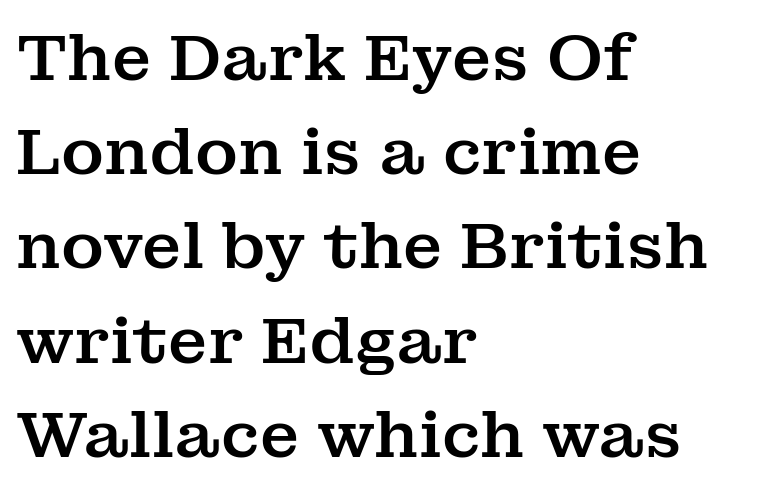
The image shows 65 px serif type, upright; set left-aligned, normal line spacing (1.45x), normal letter spacing, not underlined; medium stroke contrast and a medium x-height.
